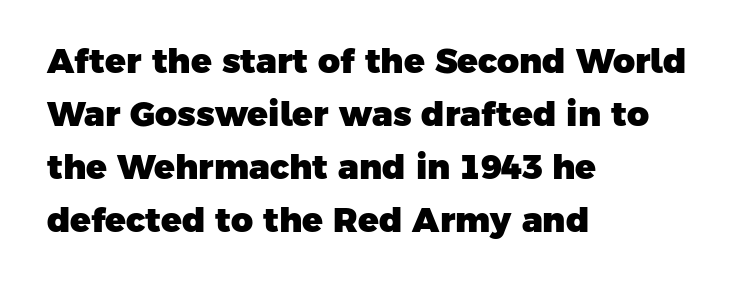
Q: Is the text bold? A: Yes.
Q: Is the typeface a serif or a sans-serif typeface? A: Sans-serif.
Q: Is the text underlined? A: No.
Q: How is the paragraph aligned? A: Left-aligned.
Q: Is the spacing between letters normal or unusually wide? A: Normal.
Q: Is the spacing between lines tight, normal or loose? A: Normal.
Q: Width (condensed, normal, or wide)? A: Normal.
Q: Stroke contrast? A: Low.
Q: x-height? A: Medium.
Q: Monospaced? A: No.
